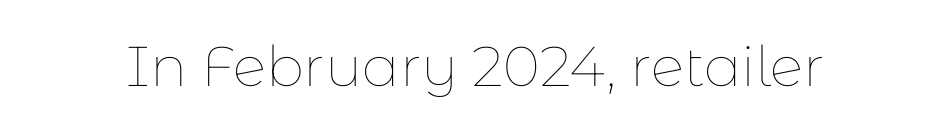
Q: Is the text bold? A: No.
Q: Is the text italic (slanted)? A: No, it is upright.
Q: Is the text underlined? A: No.
Q: Is the spacing between letters normal or unusually wide? A: Normal.
Q: Width (condensed, normal, or wide)? A: Normal.
Q: Stroke contrast? A: Low.
Q: x-height? A: Medium.
Q: Monospaced? A: No.
